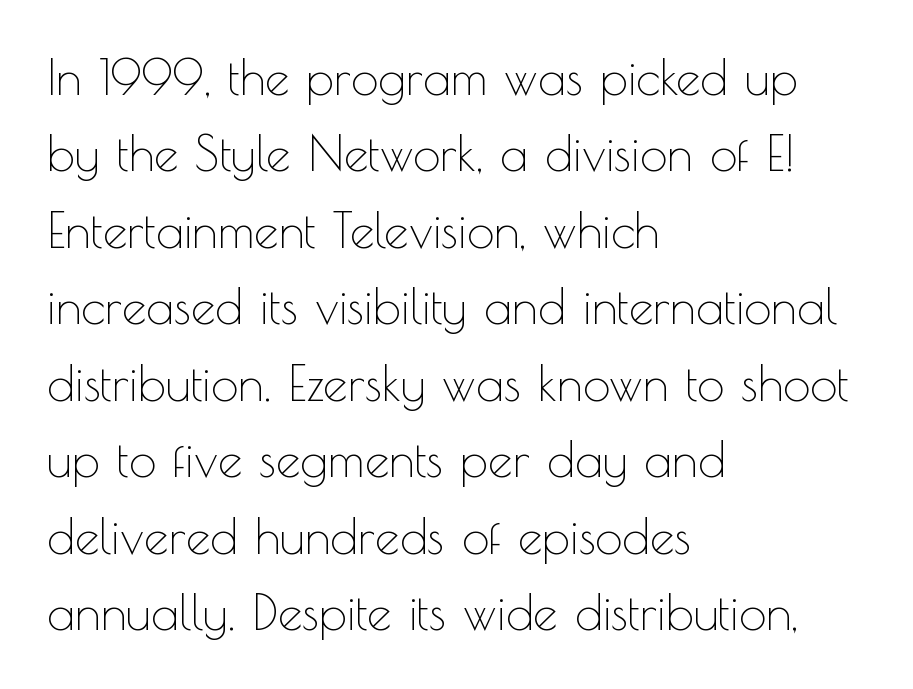
Each letter keeps its own natural width here, so spacing adapts to shape. In terms of letterspacing, this is plain default setting. Beneath every word, the page is bare. A normal amount of white space separates one row of letters from the next.
